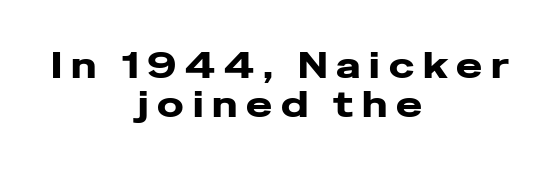
Quick note: interline space is minimal. A bare baseline throughout the passage. I'd call this a sans setting — the letters go barefoot. The line texture is sparse and dotted thanks to wide tracking.
